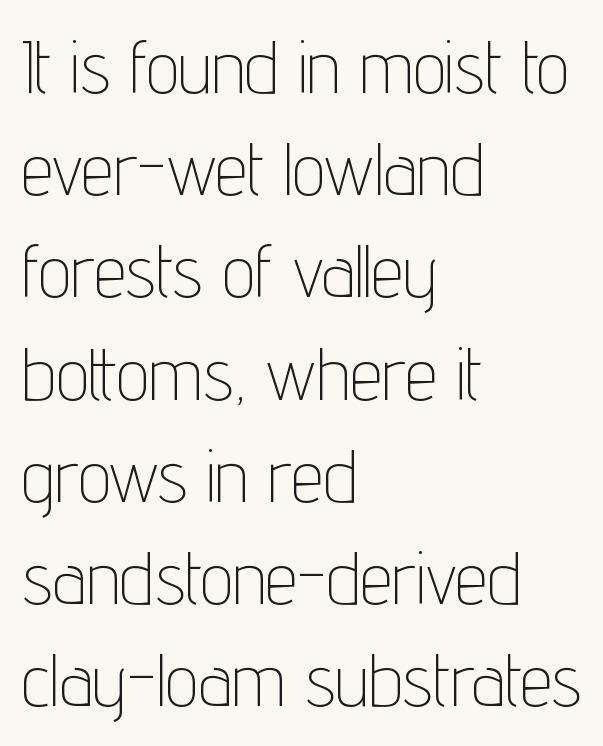
Q: Is the text bold? A: No.
Q: Is the text italic (slanted)? A: No, it is upright.
Q: Is the typeface a serif or a sans-serif typeface? A: Sans-serif.
Q: Is the text underlined? A: No.
Q: How is the paragraph aligned? A: Left-aligned.
Q: Is the spacing between letters normal or unusually wide? A: Normal.
Q: Is the spacing between lines tight, normal or loose? A: Normal.
Q: Width (condensed, normal, or wide)? A: Condensed.
Q: Stroke contrast? A: Low.
Q: x-height? A: Medium.
Q: Monospaced? A: No.
